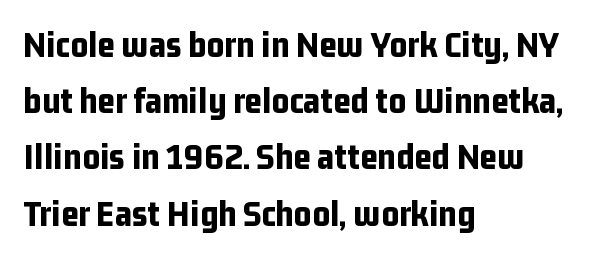
{"serif": "no", "italic": "no", "bold": "yes", "weight": "bold", "width": "condensed", "stroke_contrast": "low", "x_height": "medium", "monospaced": "no", "underline": "no", "align": "left", "line_spacing": "normal", "line_spacing_ratio": 1.48, "letter_spacing": "normal", "letter_spacing_em": 0.0, "glyph_px": 38}
